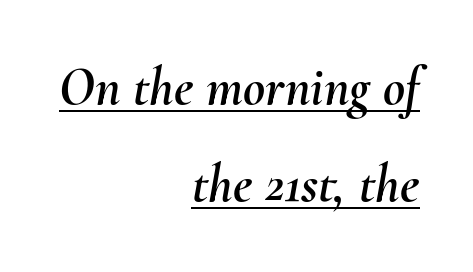
Quick note: italic. The passage is arranged like a letterhead date or caption credit — flush right. Do the characters align in a grid? No, the font is proportional. The face used here appears with an underline applied. Characters follow at the spacing the type designer built in.
